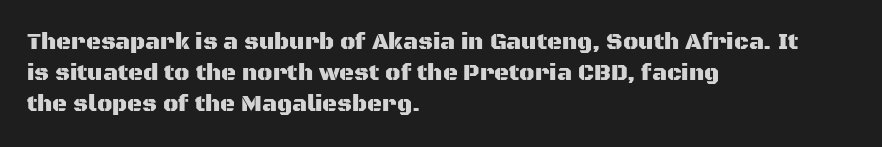
Q: Is the text italic (slanted)? A: No, it is upright.
Q: Is the text underlined? A: No.
Q: How is the paragraph aligned? A: Left-aligned.
Q: Is the spacing between letters normal or unusually wide? A: Normal.
Q: Is the spacing between lines tight, normal or loose? A: Normal.
